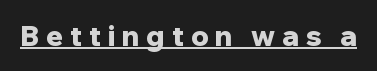
The image shows 28 px bold sans-serif type, upright; set unusually wide letter spacing (+0.24 em), underlined; low stroke contrast and a medium x-height.
